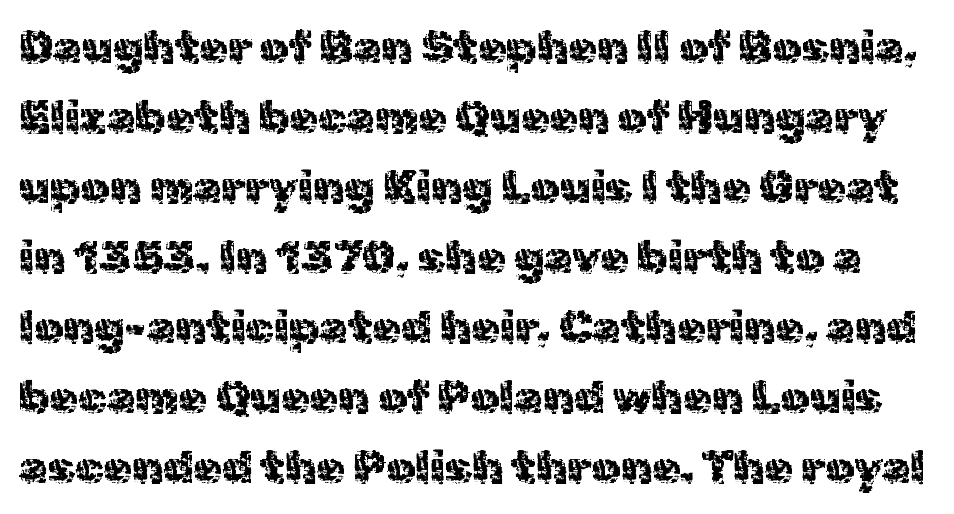
Q: Is the text italic (slanted)? A: No, it is upright.
Q: Is the typeface a serif or a sans-serif typeface? A: Sans-serif.
Q: Is the text underlined? A: No.
Q: Is the spacing between letters normal or unusually wide? A: Normal.
Q: Is the spacing between lines tight, normal or loose? A: Normal.
Q: Width (condensed, normal, or wide)? A: Normal.
Q: x-height? A: Medium.
Q: Monospaced? A: No.
